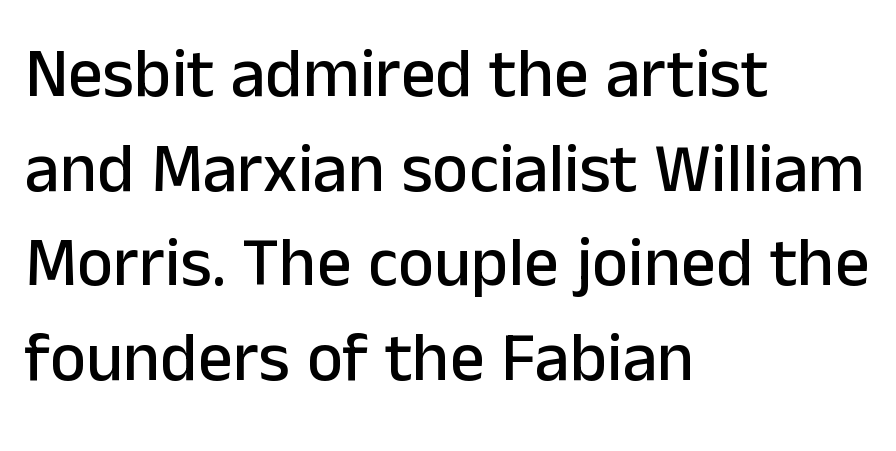
{"serif": "no", "italic": "no", "width": "normal", "stroke_contrast": "low", "x_height": "medium", "monospaced": "no", "underline": "no", "align": "left", "line_spacing": "normal", "line_spacing_ratio": 1.37, "letter_spacing": "normal", "letter_spacing_em": 0.0, "glyph_px": 69}
